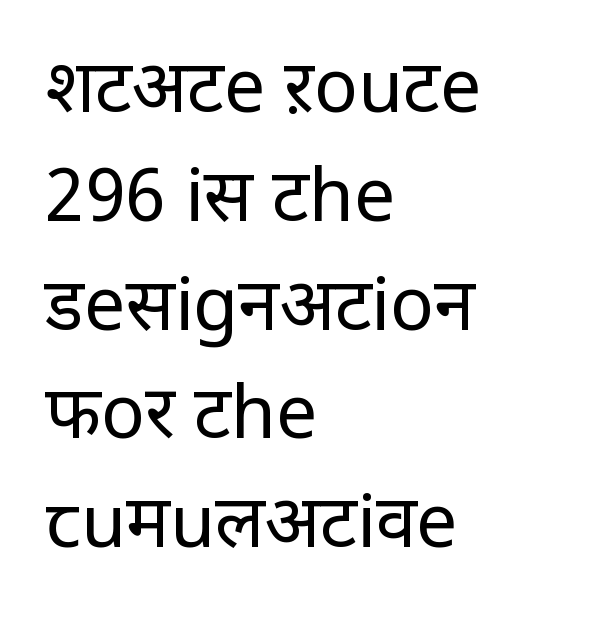
Successive baselines arrive at the customary interval. The gaps between neighbouring characters are ordinary and unremarkable. Horizontally, the lines are justified to the leading edge only. Spacing verdict: proportional, widths tailored to each character. A bare baseline throughout the passage. Quick note: not italic, upright.
